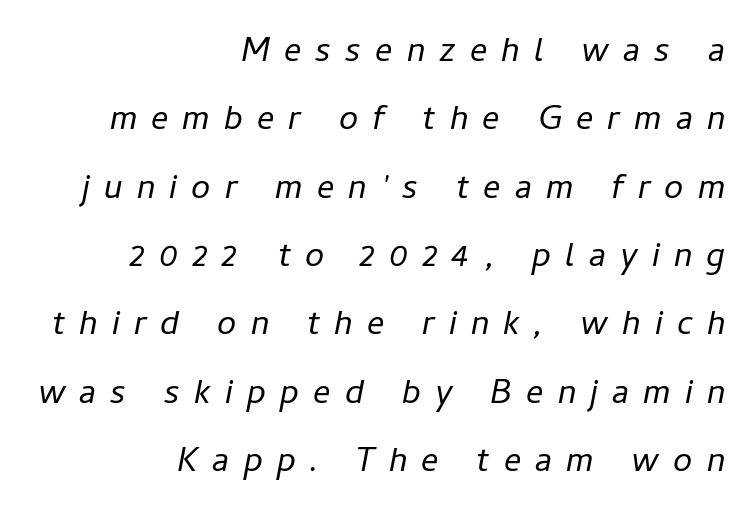
This is oblique type, the kind used for emphasis or titles. Words float on clear page, feet unadorned. The rendering uses natural spacing where letterforms have individual widths. These lines stack with their right ends in a neat column.
